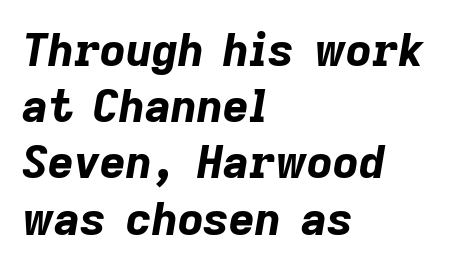
If you measured baseline to baseline, you'd find a middling distance. Horizontally, the lines are justified to the leading edge only. Heavy, bold letterforms. Is the type slanted? Yes — the strokes lean at a clear angle.
